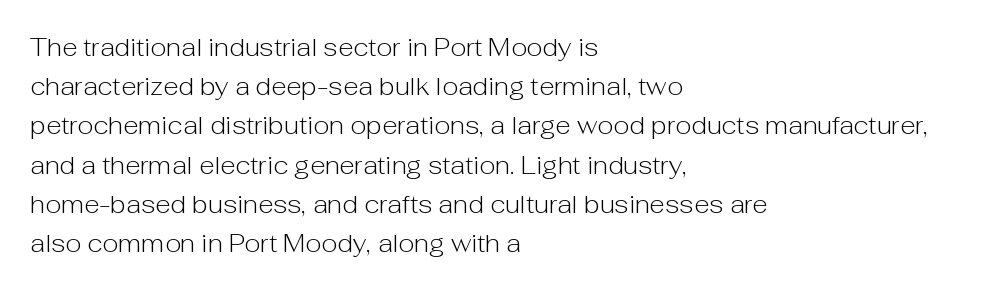
Q: Is the text bold? A: No.
Q: Is the text italic (slanted)? A: No, it is upright.
Q: Is the text underlined? A: No.
Q: How is the paragraph aligned? A: Left-aligned.
Q: Is the spacing between letters normal or unusually wide? A: Normal.
Q: Is the spacing between lines tight, normal or loose? A: Normal.
